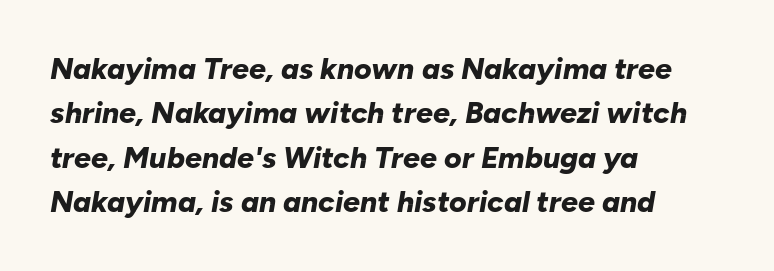
{"italic": "yes", "lean": "right", "slant_degrees": 10, "bold": "yes", "weight": "bold", "width": "normal", "stroke_contrast": "low", "x_height": "medium", "monospaced": "no", "underline": "no", "align": "left", "line_spacing": "normal", "line_spacing_ratio": 1.48, "letter_spacing": "normal", "letter_spacing_em": 0.0, "glyph_px": 30}
